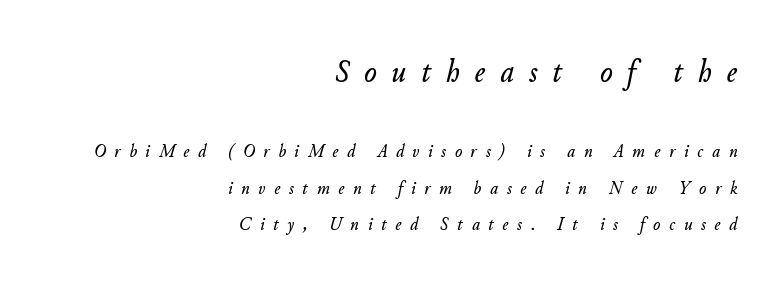
{"italic": "yes", "lean": "right", "slant_degrees": 11, "width": "normal", "stroke_contrast": "low", "x_height": "small", "monospaced": "no", "underline": "no", "align": "right", "line_spacing": "loose", "line_spacing_ratio": 1.91, "letter_spacing": "wide", "letter_spacing_em": 0.46, "larger_block": "first", "size_ratio": 1.74, "glyph_px": 33}
